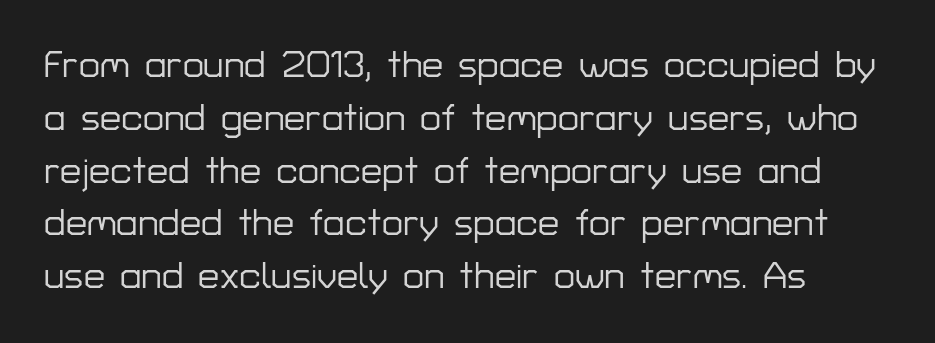
Q: Is the text italic (slanted)? A: No, it is upright.
Q: Is the typeface a serif or a sans-serif typeface? A: Sans-serif.
Q: Is the text underlined? A: No.
Q: How is the paragraph aligned? A: Left-aligned.
Q: Is the spacing between letters normal or unusually wide? A: Normal.
Q: Is the spacing between lines tight, normal or loose? A: Normal.
Q: Width (condensed, normal, or wide)? A: Normal.
Q: Stroke contrast? A: Low.
Q: x-height? A: Medium.
Q: Monospaced? A: No.
